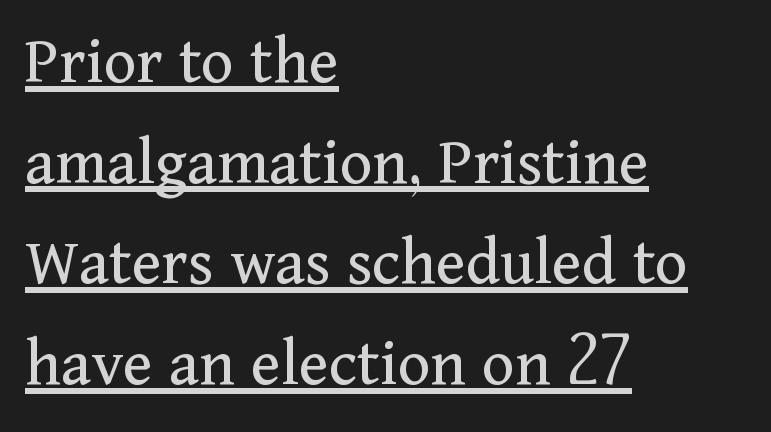
{"serif": "yes", "italic": "no", "bold": "no", "weight": "regular", "width": "normal", "stroke_contrast": "medium", "x_height": "medium", "monospaced": "no", "underline": "yes", "align": "left", "line_spacing": "normal", "line_spacing_ratio": 1.46, "letter_spacing": "normal", "letter_spacing_em": 0.0, "glyph_px": 69}
